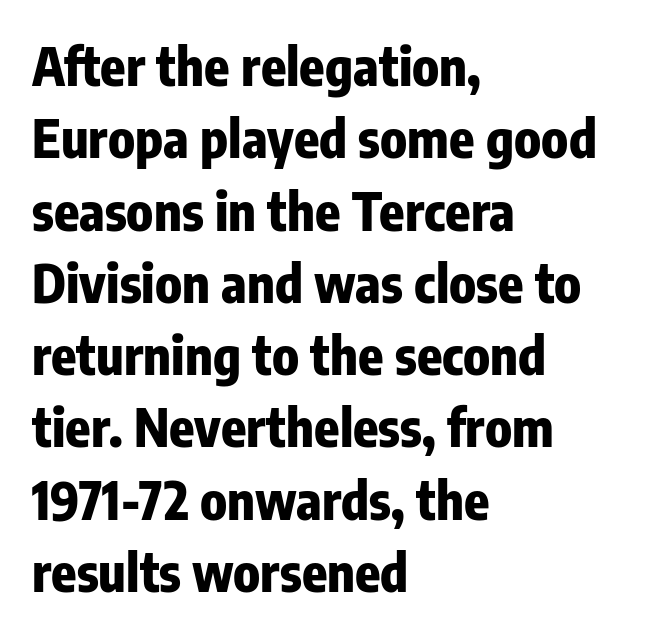
The image shows 52 px heavy, condensed sans-serif type, upright; set left-aligned, normal line spacing (1.39x), normal letter spacing, not underlined; low stroke contrast and a medium x-height.
